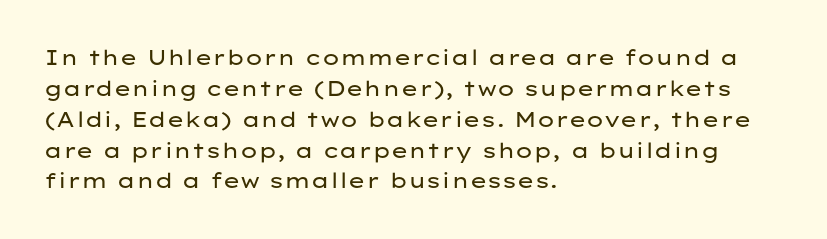
If you drew a line through each stem, it would be perfectly vertical. Leftover space on each line is placed entirely after the last word. The vertical gap from one line to the next is medium. The specimen omits any rule beneath the text block's lines.
